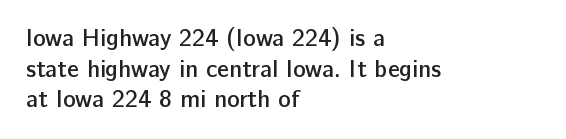
The image shows 24 px text type, upright; set left-aligned, normal line spacing (1.28x), normal letter spacing, not underlined.
